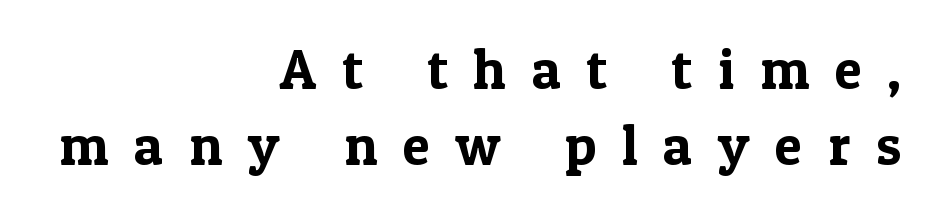
{"serif": "yes", "italic": "no", "width": "normal", "x_height": "medium", "monospaced": "no", "underline": "no", "align": "right", "line_spacing": "normal", "line_spacing_ratio": 1.36, "letter_spacing": "wide", "letter_spacing_em": 0.46, "glyph_px": 56}
